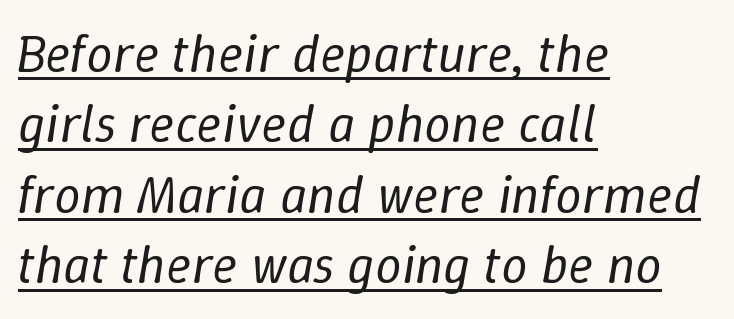
The image shows 53 px regular-weight type, italic (leaning right); set left-aligned, normal line spacing (1.33x), normal letter spacing, underlined; low stroke contrast and a medium x-height.
